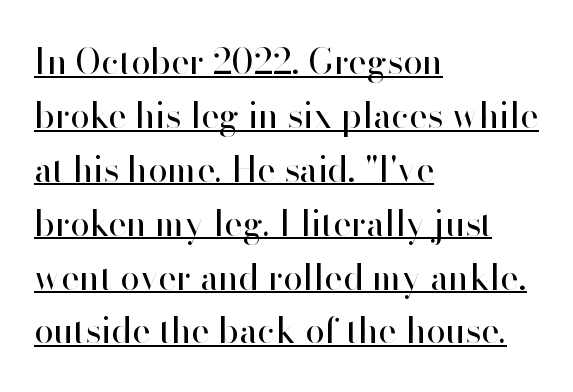
Q: Is the text bold? A: No.
Q: Is the text italic (slanted)? A: No, it is upright.
Q: Is the typeface a serif or a sans-serif typeface? A: Sans-serif.
Q: Is the text underlined? A: Yes.
Q: How is the paragraph aligned? A: Left-aligned.
Q: Is the spacing between letters normal or unusually wide? A: Normal.
Q: Is the spacing between lines tight, normal or loose? A: Normal.
Q: Width (condensed, normal, or wide)? A: Normal.
Q: Stroke contrast? A: High.
Q: x-height? A: Small.
Q: Monospaced? A: No.
